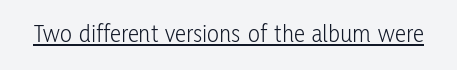
{"italic": "no", "bold": "no", "underline": "yes", "letter_spacing": "normal", "letter_spacing_em": 0.0, "glyph_px": 25}
